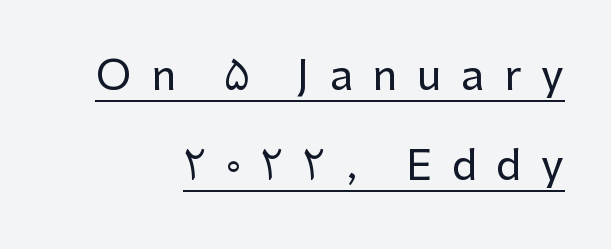
{"serif": "no", "italic": "no", "width": "normal", "stroke_contrast": "low", "x_height": "medium", "monospaced": "no", "underline": "yes", "align": "right", "line_spacing": "loose", "line_spacing_ratio": 2.2, "letter_spacing": "wide", "letter_spacing_em": 0.48, "glyph_px": 41}
